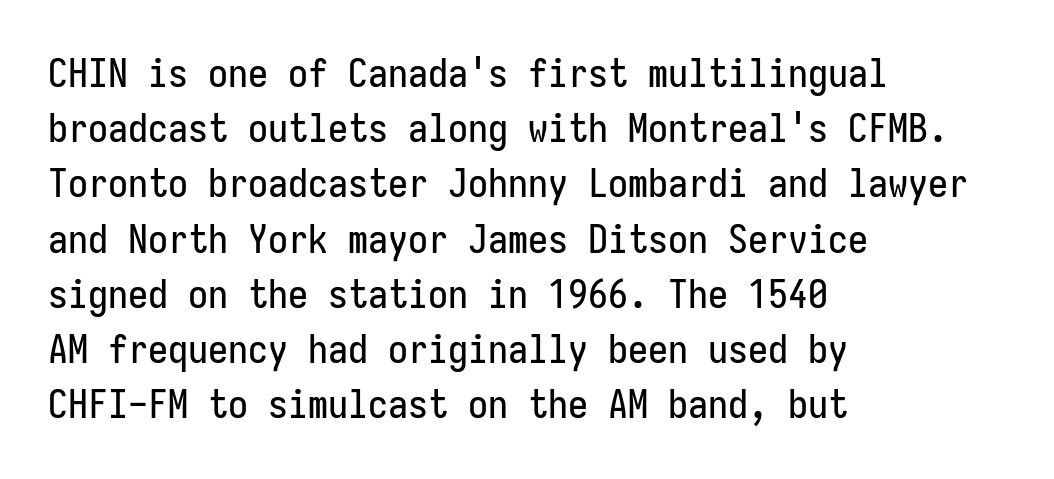
Q: Is the text italic (slanted)? A: No, it is upright.
Q: Is the typeface a serif or a sans-serif typeface? A: Sans-serif.
Q: Is the text underlined? A: No.
Q: How is the paragraph aligned? A: Left-aligned.
Q: Is the spacing between letters normal or unusually wide? A: Normal.
Q: Is the spacing between lines tight, normal or loose? A: Normal.
Q: Width (condensed, normal, or wide)? A: Condensed.
Q: Stroke contrast? A: Low.
Q: x-height? A: Medium.
Q: Monospaced? A: Yes.
